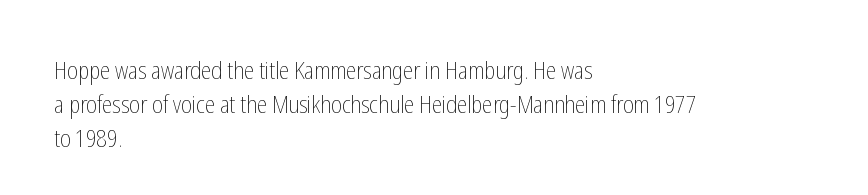
The image shows 23 px text type, upright; set left-aligned, normal line spacing (1.47x), normal letter spacing, not underlined.
